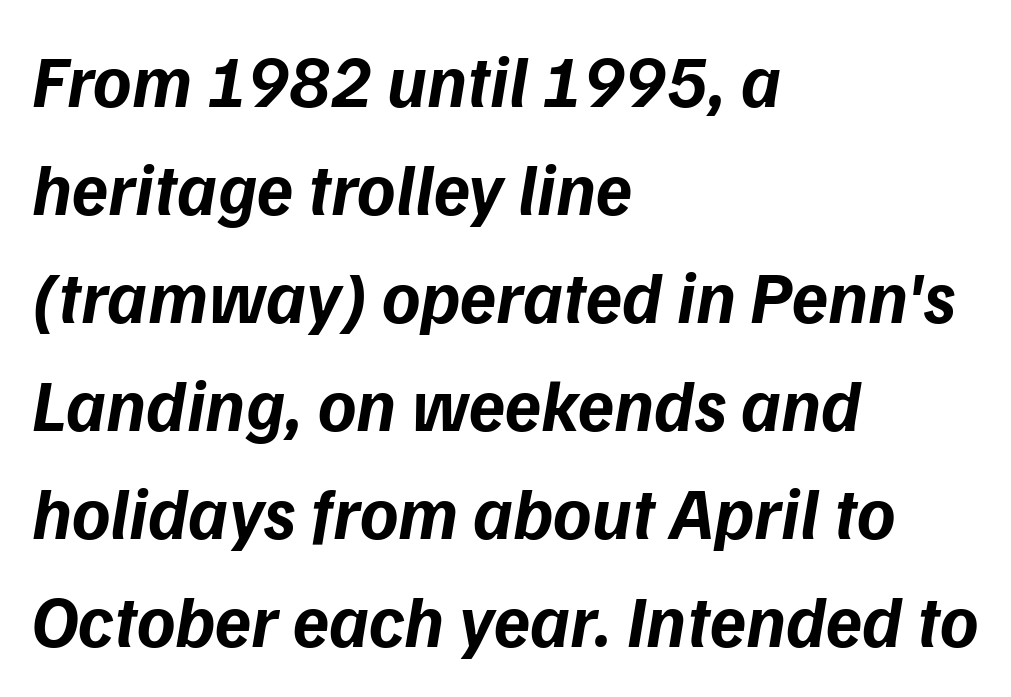
Q: Is the text bold? A: Yes.
Q: Is the text italic (slanted)? A: Yes, it leans right by about 9 degrees.
Q: Is the text underlined? A: No.
Q: How is the paragraph aligned? A: Left-aligned.
Q: Is the spacing between letters normal or unusually wide? A: Normal.
Q: Is the spacing between lines tight, normal or loose? A: Normal.
Q: Width (condensed, normal, or wide)? A: Normal.
Q: Stroke contrast? A: Low.
Q: x-height? A: Medium.
Q: Monospaced? A: No.
